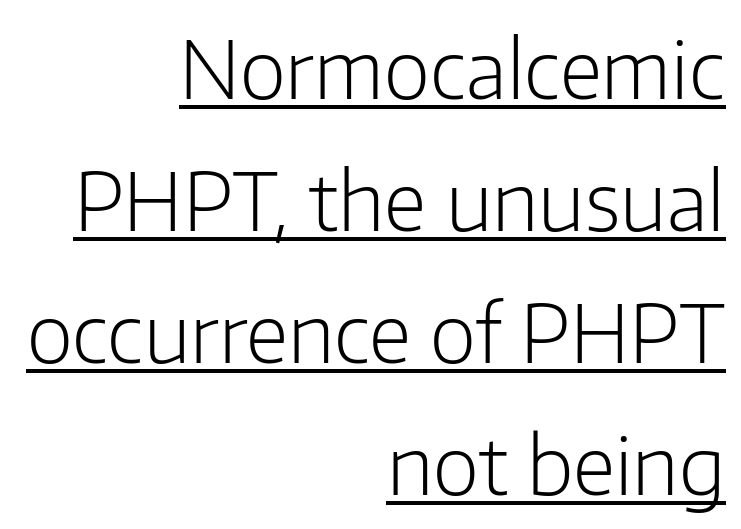
These lines are rendered in a variable-pitch font. Italic? Not at all — the glyphs are vertical. Compared with undecorated copy, this sample adds a rule below the words. The paragraph shown leans on its right margin.
